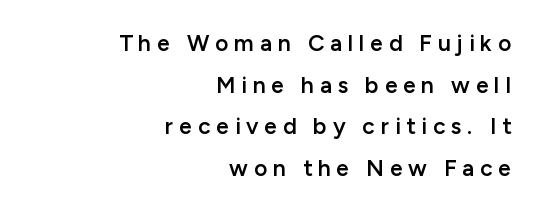
Q: Is the text bold? A: Semi-bold.
Q: Is the text italic (slanted)? A: No, it is upright.
Q: Is the text underlined? A: No.
Q: How is the paragraph aligned? A: Right-aligned.
Q: Is the spacing between letters normal or unusually wide? A: Unusually wide.
